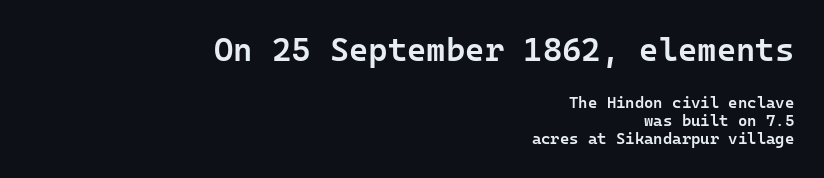
{"serif": "no", "italic": "no", "bold": "semi", "weight": "semibold", "width": "normal", "stroke_contrast": "low", "x_height": "medium", "underline": "no", "align": "right", "line_spacing": "tight", "line_spacing_ratio": 1.11, "letter_spacing": "normal", "letter_spacing_em": 0.0, "larger_block": "first", "size_ratio": 2.06, "glyph_px": 33}
